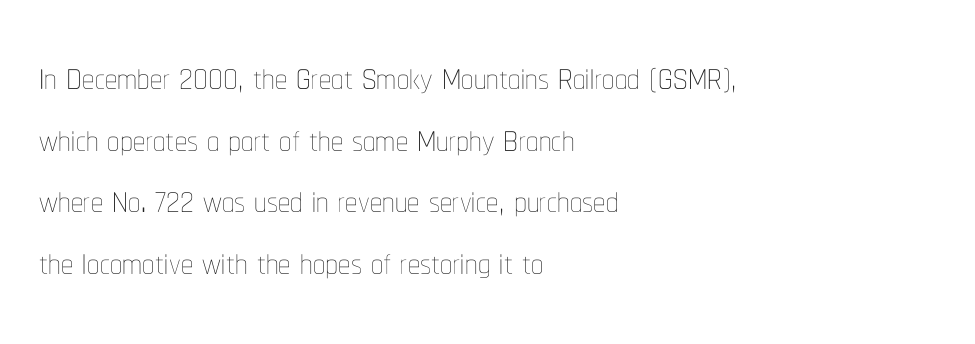
{"italic": "no", "bold": "no", "weight": "thin", "width": "condensed", "stroke_contrast": "low", "x_height": "medium", "monospaced": "no", "underline": "no", "align": "left", "line_spacing": "normal", "line_spacing_ratio": 1.26, "letter_spacing": "normal", "letter_spacing_em": 0.0, "glyph_px": 49}
